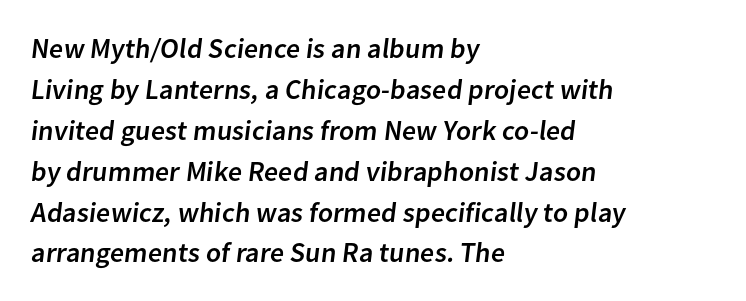
Q: Is the typeface a serif or a sans-serif typeface? A: Sans-serif.
Q: Is the text underlined? A: No.
Q: How is the paragraph aligned? A: Left-aligned.
Q: Is the spacing between letters normal or unusually wide? A: Normal.
Q: Is the spacing between lines tight, normal or loose? A: Normal.
Q: Width (condensed, normal, or wide)? A: Normal.
Q: Stroke contrast? A: Low.
Q: x-height? A: Medium.
Q: Monospaced? A: No.
